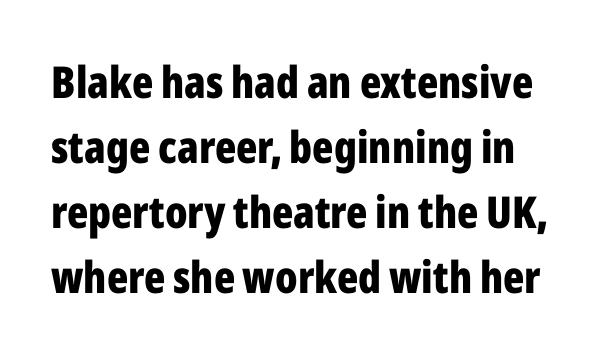
{"serif": "no", "italic": "no", "bold": "yes", "weight": "bold", "width": "condensed", "stroke_contrast": "low", "x_height": "medium", "monospaced": "no", "underline": "no", "line_spacing": "normal", "line_spacing_ratio": 1.48, "letter_spacing": "normal", "letter_spacing_em": 0.0, "glyph_px": 44}
